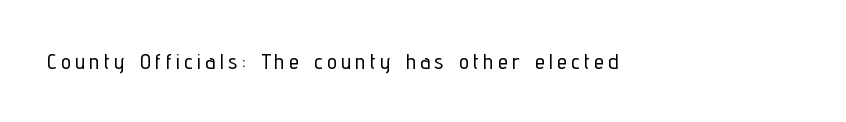
Someone cranked the tracking dial way up on this one. Beneath every word, the page is bare. Is there any slant? The stems are plumb.
